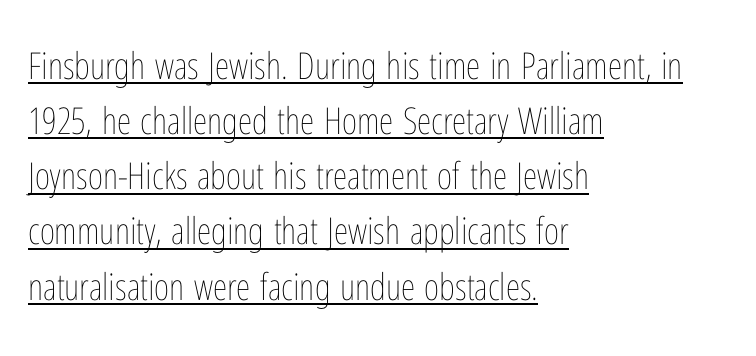
The image shows 37 px thin, condensed type, upright; set left-aligned, normal line spacing (1.49x), normal letter spacing, underlined; low stroke contrast and a medium x-height.
